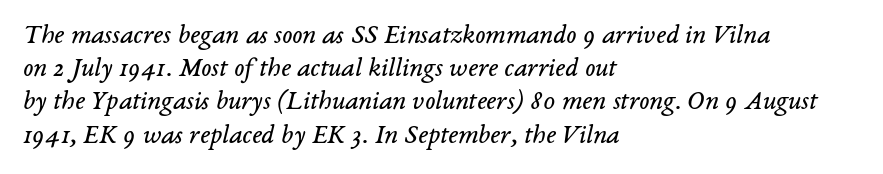
What stands out about the letter spacing? Nothing — it is the standard amount. Only glyphs here, with clear space below each row. If you drew a line through each stem, it would be angled. Compared with a typical body face, this is equally light or lighter still. The paragraph shown leans on its left margin.
